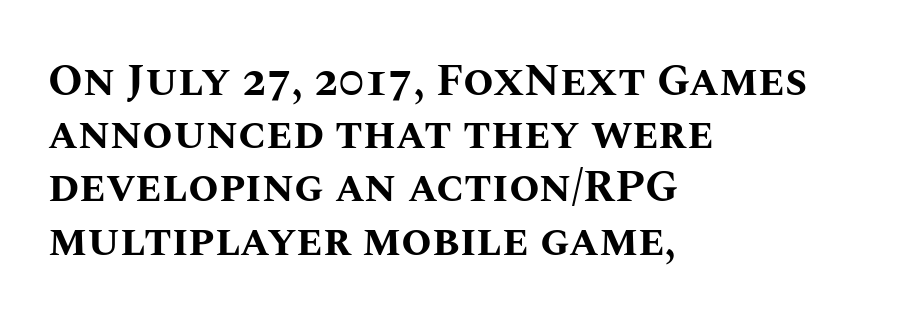
Q: Is the text bold? A: Yes.
Q: Is the text italic (slanted)? A: No, it is upright.
Q: Is the text underlined? A: No.
Q: How is the paragraph aligned? A: Left-aligned.
Q: Is the spacing between letters normal or unusually wide? A: Normal.
Q: Width (condensed, normal, or wide)? A: Normal.
Q: Stroke contrast? A: Medium.
Q: x-height? A: Large.
Q: Monospaced? A: No.
